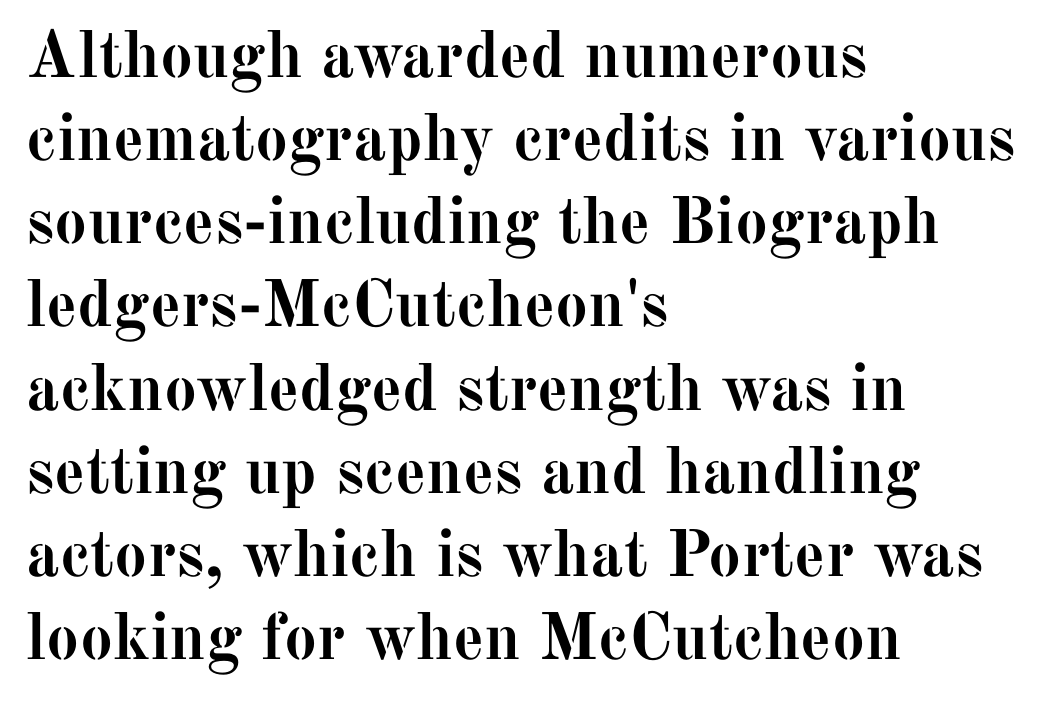
The image shows 66 px semibold serif type, upright; set left-aligned, normal line spacing (1.26x), normal letter spacing, not underlined; medium stroke contrast and a medium x-height.
